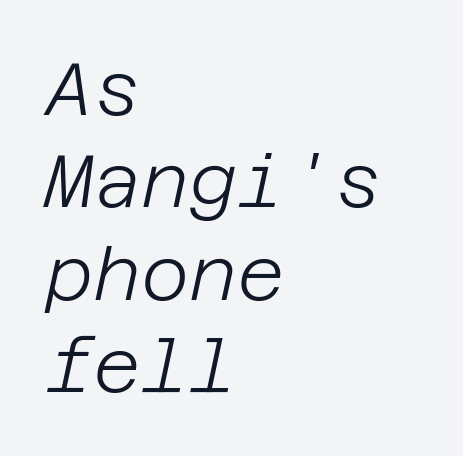
The image shows 74 px light type, italic (leaning right); set left-aligned, normal line spacing (1.25x), normal letter spacing, not underlined; low stroke contrast and a large x-height.
